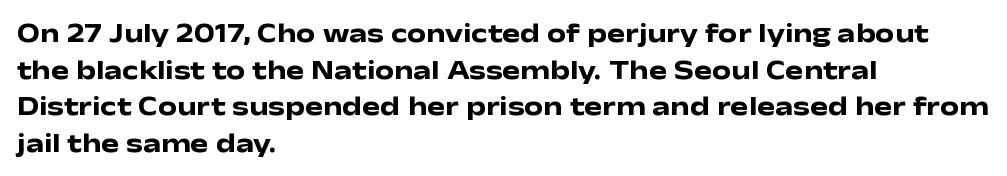
The image shows 27 px bold type, upright; set left-aligned, normal line spacing (1.36x), normal letter spacing, not underlined.
